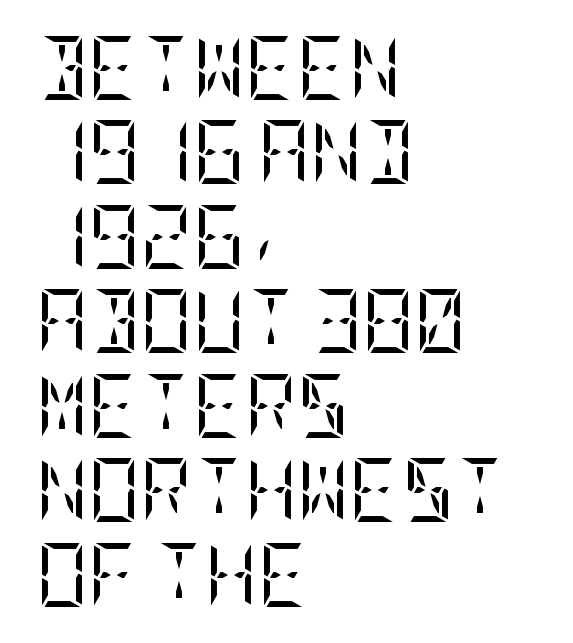
The image shows 64 px regular-weight, condensed serif type, upright; set left-aligned, normal line spacing (1.32x), normal letter spacing, not underlined; low stroke contrast and a large x-height.
